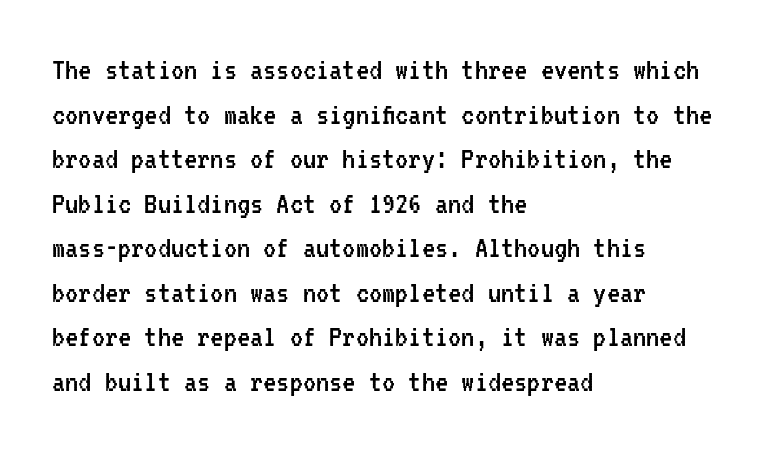
Q: Is the text bold? A: No.
Q: Is the text italic (slanted)? A: No, it is upright.
Q: Is the typeface a serif or a sans-serif typeface? A: Sans-serif.
Q: Is the text underlined? A: No.
Q: How is the paragraph aligned? A: Left-aligned.
Q: Is the spacing between letters normal or unusually wide? A: Normal.
Q: Is the spacing between lines tight, normal or loose? A: Normal.
Q: Width (condensed, normal, or wide)? A: Condensed.
Q: Stroke contrast? A: Low.
Q: x-height? A: Medium.
Q: Monospaced? A: Yes.
